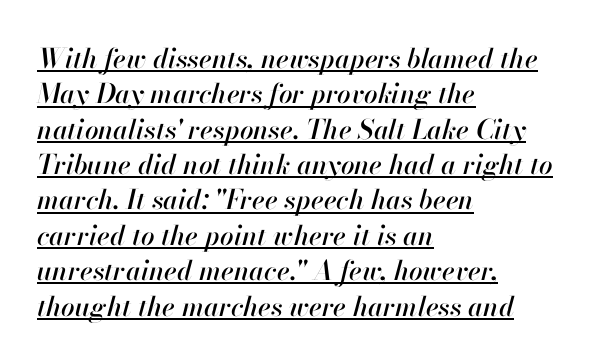
The image shows 27 px text type, italic (leaning right); set left-aligned, normal line spacing (1.31x), normal letter spacing, underlined.
